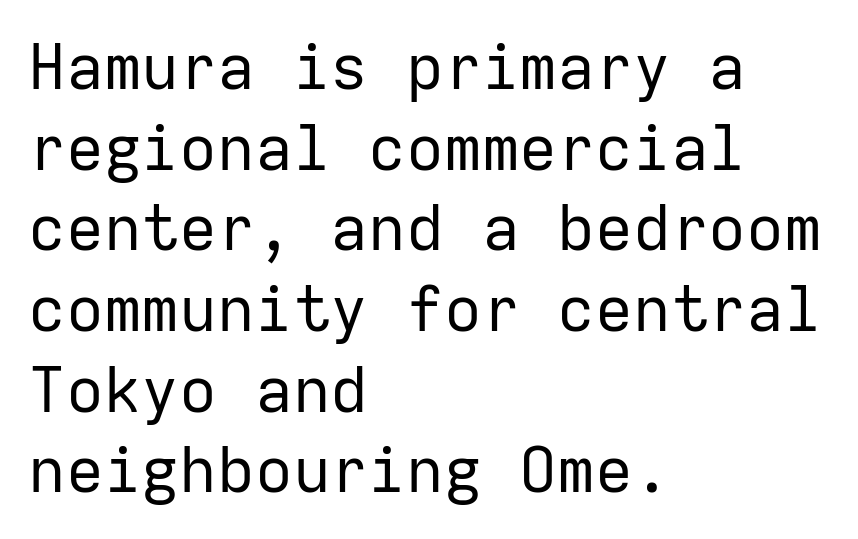
{"serif": "no", "italic": "no", "bold": "no", "weight": "regular", "width": "normal", "stroke_contrast": "low", "x_height": "medium", "monospaced": "yes", "underline": "no", "align": "left", "line_spacing": "normal", "line_spacing_ratio": 1.28, "letter_spacing": "normal", "letter_spacing_em": 0.0, "glyph_px": 63}
